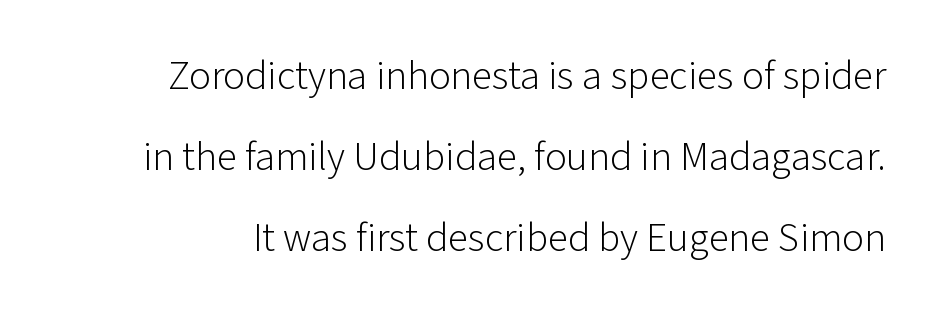
{"serif": "no", "italic": "no", "bold": "no", "weight": "light", "width": "normal", "stroke_contrast": "low", "x_height": "medium", "monospaced": "no", "underline": "no", "line_spacing": "loose", "line_spacing_ratio": 1.97, "letter_spacing": "normal", "letter_spacing_em": 0.0, "glyph_px": 41}
